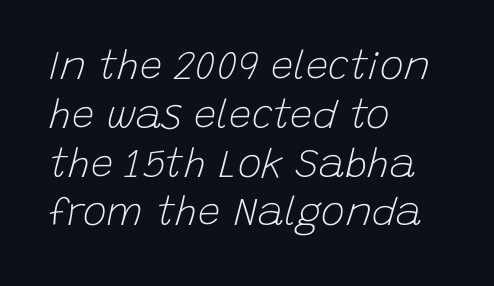
Q: Is the text bold? A: No.
Q: Is the text italic (slanted)? A: Yes, it leans right by about 15 degrees.
Q: Is the text underlined? A: No.
Q: How is the paragraph aligned? A: Left-aligned.
Q: Is the spacing between letters normal or unusually wide? A: Normal.
Q: Width (condensed, normal, or wide)? A: Normal.
Q: Stroke contrast? A: Low.
Q: x-height? A: Large.
Q: Monospaced? A: No.
